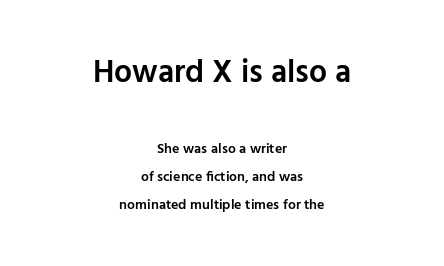
This sample trades compactness for vertical openness between lines. Heft: intermediate — a semibold. This sample uses an upright cut, with every glyph sitting square on the baseline. Size contrast runs from large at the top to small at the bottom. Glyph-to-glyph distance matches everyday printed text. These lines stack symmetrically, like a column narrowing and widening about its center.
